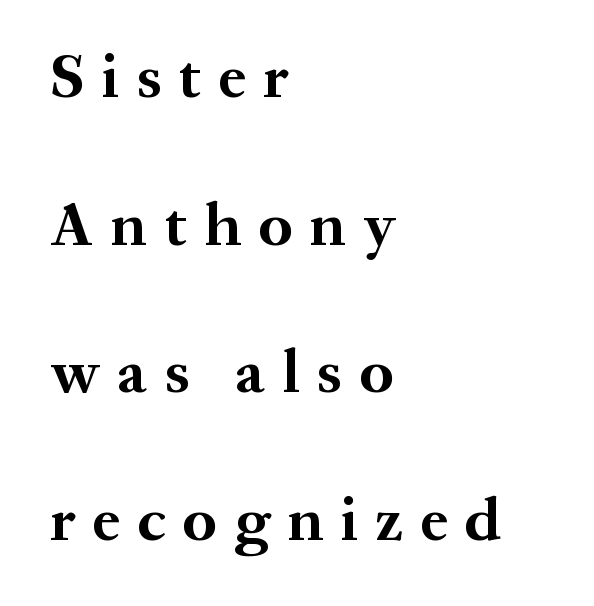
Q: Is the text bold? A: Yes.
Q: Is the text italic (slanted)? A: No, it is upright.
Q: Is the typeface a serif or a sans-serif typeface? A: Serif.
Q: Is the text underlined? A: No.
Q: How is the paragraph aligned? A: Left-aligned.
Q: Is the spacing between letters normal or unusually wide? A: Unusually wide.
Q: Is the spacing between lines tight, normal or loose? A: Loose.
Q: Width (condensed, normal, or wide)? A: Normal.
Q: Stroke contrast? A: Medium.
Q: x-height? A: Medium.
Q: Monospaced? A: No.
